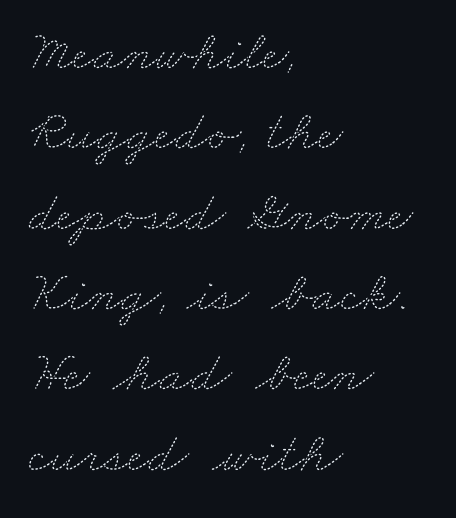
Does the leading feel generous? No, just average. A light-to-regular cut is what we see here. Short and long lines alike share a common starting point at left. Look at the tracking — it's just the regular setting, nothing added. Plain, unruled lines of type. A typesetter would call this proportional, since set widths differ per character.
